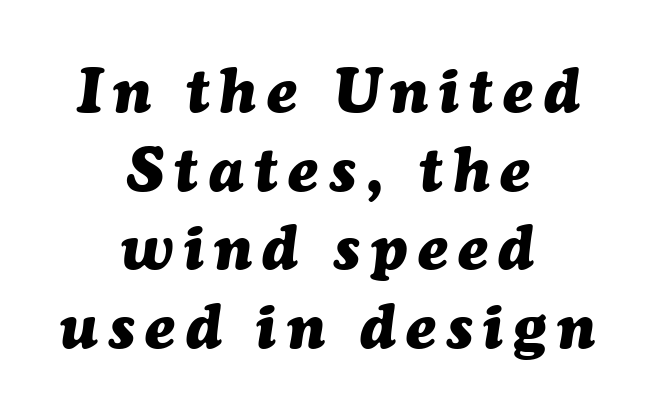
Is this a fixed-width face? No — the glyphs have proportional, varying widths. Quick note: interline space is typical. Unmarked baselines from the first word to the last. It's the slanting kind of type. Line starts and ends both wander, symmetrically.
